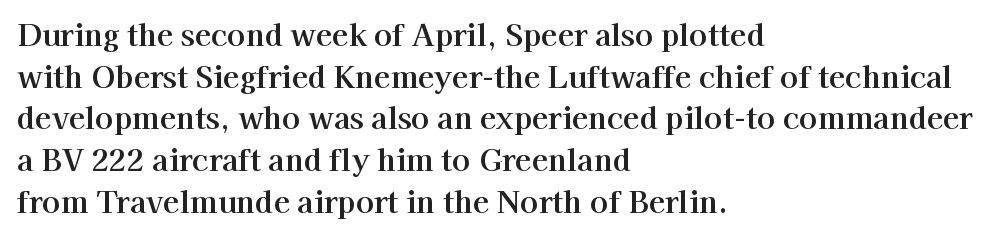
{"serif": "yes", "italic": "no", "width": "normal", "stroke_contrast": "high", "x_height": "medium", "monospaced": "no", "underline": "no", "align": "left", "line_spacing": "normal", "line_spacing_ratio": 1.39, "letter_spacing": "normal", "letter_spacing_em": 0.0, "glyph_px": 30}
